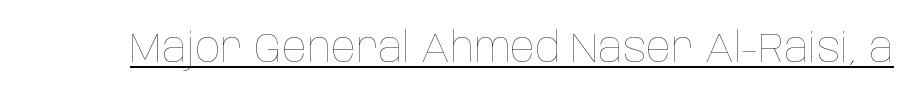
Ascenders rise straight up at ninety degrees. Tracking here is standard; glyphs follow each other at the usual distance. The weight would be labelled regular, book, light, or lighter still. Varying glyph widths throughout — classic text-font behaviour. Every word sits above its own underline.
